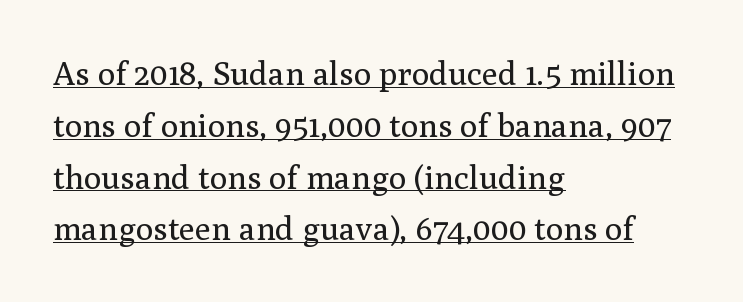
The image shows 33 px regular-weight serif type, upright; set left-aligned, normal line spacing (1.57x), normal letter spacing, underlined; medium stroke contrast and a medium x-height.
